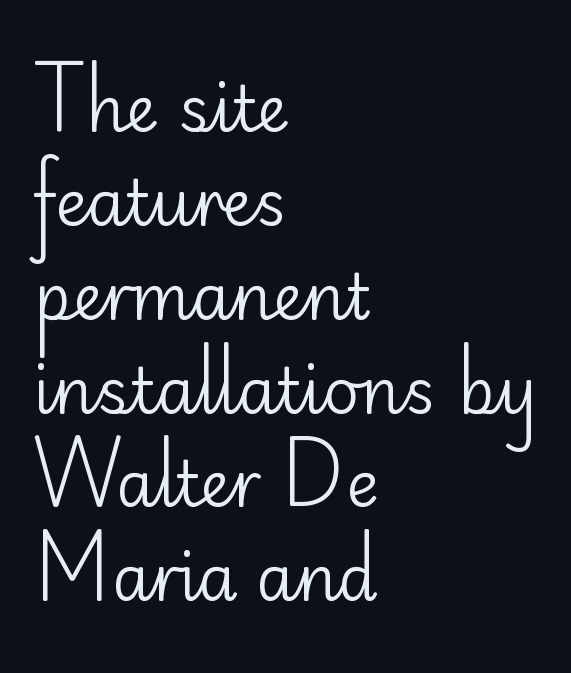
{"serif": "no", "italic": "no", "bold": "no", "weight": "regular", "width": "normal", "stroke_contrast": "low", "x_height": "small", "monospaced": "no", "underline": "no", "align": "left", "line_spacing": "normal", "line_spacing_ratio": 1.49, "letter_spacing": "normal", "letter_spacing_em": 0.0, "glyph_px": 63}
